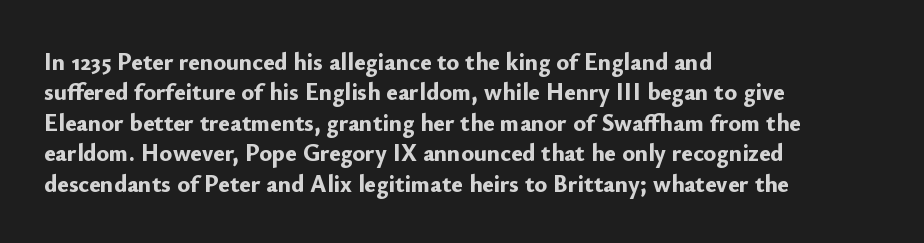
The glyphs are unaccompanied by any horizontal stroke below them. The leading is moderate, giving the passage an even texture. Left-aligned paragraph, ragged on the right. A full-strength bold gives these letters their thick strokes. This sample uses an upright cut, with every glyph sitting square on the baseline.
